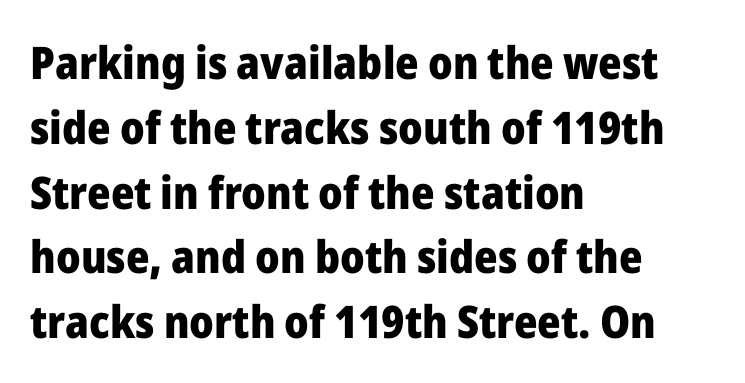
{"serif": "no", "italic": "no", "bold": "yes", "weight": "heavy", "width": "normal", "stroke_contrast": "low", "x_height": "medium", "monospaced": "no", "underline": "no", "align": "left", "line_spacing": "normal", "line_spacing_ratio": 1.44, "letter_spacing": "normal", "letter_spacing_em": 0.0, "glyph_px": 45}
